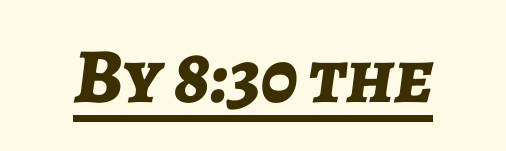
Q: Is the text bold? A: Yes.
Q: Is the text italic (slanted)? A: Yes, it leans right by about 7 degrees.
Q: Is the text underlined? A: Yes.
Q: Is the spacing between letters normal or unusually wide? A: Normal.
Q: Width (condensed, normal, or wide)? A: Normal.
Q: Stroke contrast? A: Low.
Q: x-height? A: Medium.
Q: Monospaced? A: No.
